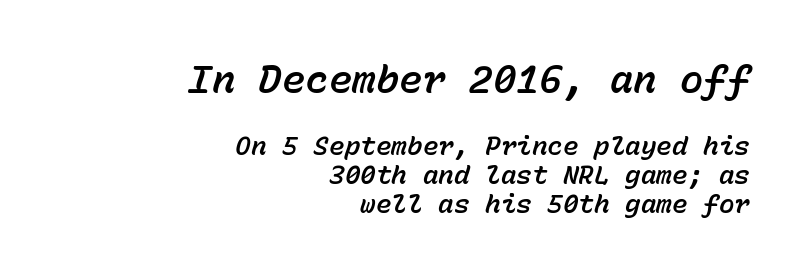
{"italic": "yes", "lean": "right", "slant_degrees": 15, "width": "normal", "stroke_contrast": "low", "x_height": "medium", "monospaced": "yes", "underline": "no", "align": "right", "line_spacing": "tight", "line_spacing_ratio": 1.12, "letter_spacing": "normal", "letter_spacing_em": 0.0, "larger_block": "first", "size_ratio": 1.5, "glyph_px": 39}
